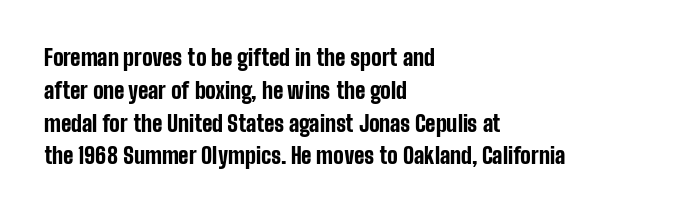
The image shows 22 px bold type, upright; set left-aligned, normal line spacing (1.49x), normal letter spacing, not underlined.
